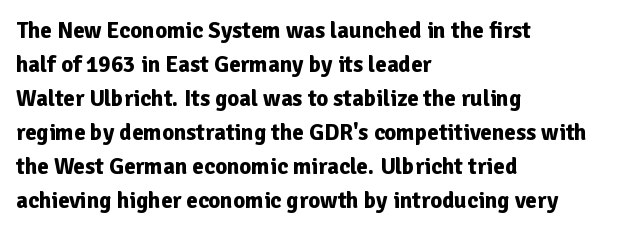
The image shows 23 px bold type, upright; set left-aligned, normal line spacing (1.48x), normal letter spacing, not underlined.
